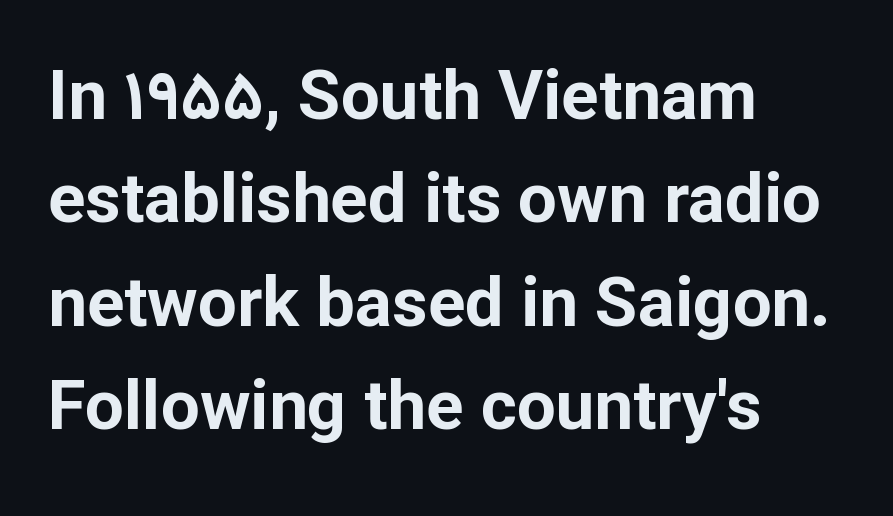
{"serif": "no", "italic": "no", "bold": "yes", "weight": "bold", "width": "normal", "stroke_contrast": "low", "x_height": "medium", "monospaced": "no", "underline": "no", "align": "left", "line_spacing": "normal", "line_spacing_ratio": 1.5, "letter_spacing": "normal", "letter_spacing_em": 0.0, "glyph_px": 69}
